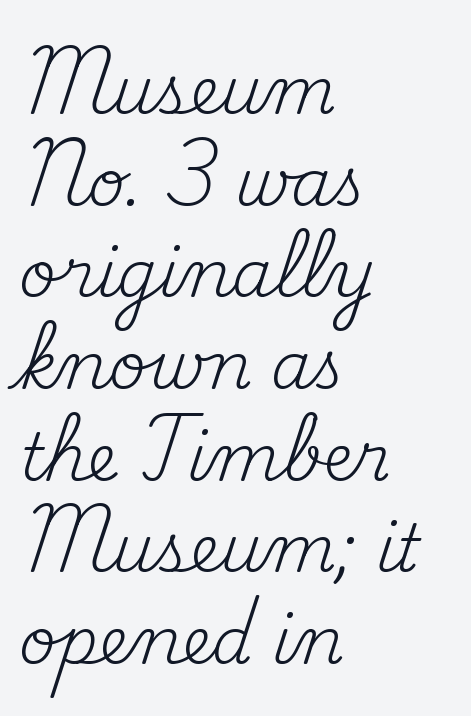
The image shows 65 px regular-weight serif type; set left-aligned, normal line spacing (1.41x), normal letter spacing, not underlined; medium stroke contrast and a small x-height.
